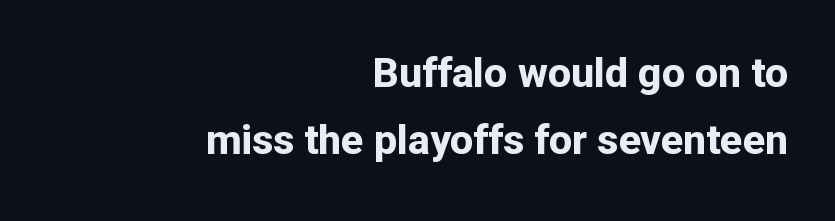
The image shows 41 px bold sans-serif type, upright; set right-aligned, normal line spacing (1.63x), normal letter spacing, not underlined; low stroke contrast and a medium x-height.
